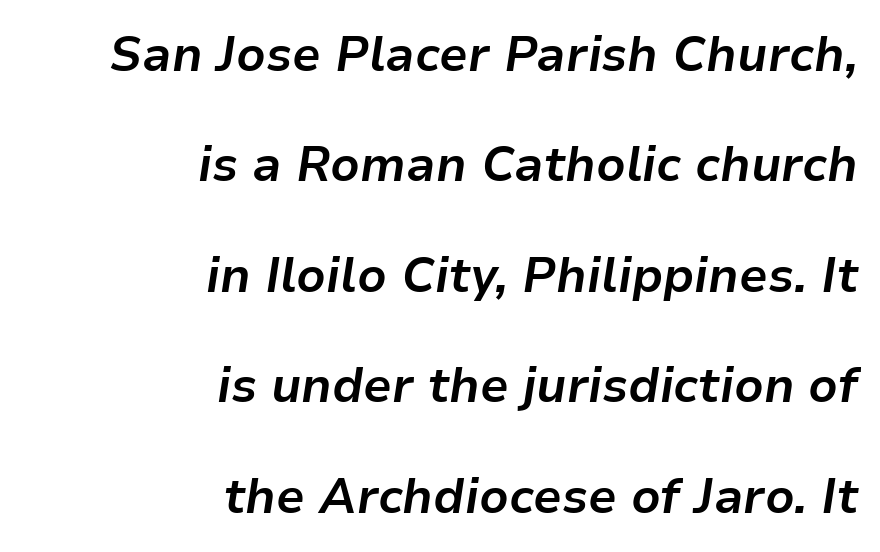
{"italic": "yes", "lean": "right", "slant_degrees": 9, "bold": "yes", "weight": "bold", "width": "normal", "stroke_contrast": "low", "x_height": "medium", "monospaced": "no", "underline": "no", "align": "right", "line_spacing": "loose", "line_spacing_ratio": 2.3, "letter_spacing": "normal", "letter_spacing_em": 0.0, "glyph_px": 48}
